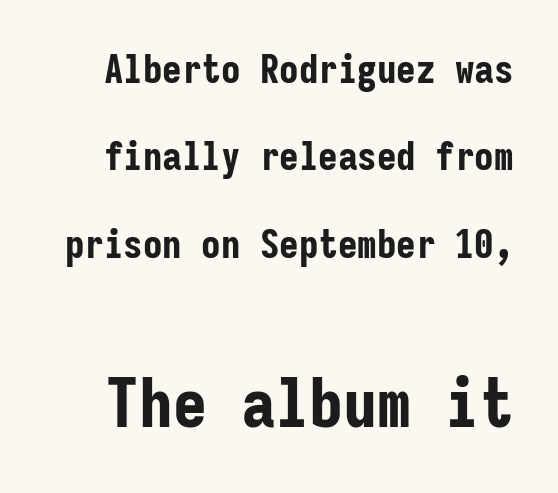
Students, note that the glyphs here touch the page at normal intervals. Posture: vertical. Glance below the letters and you will spot only blank space. The rendering uses a large line-height, opening up the rows. Monospaced: the letters line up in strict vertical columns. The rendering shows plain stroke endings on the letterforms — a sans-serif design.
